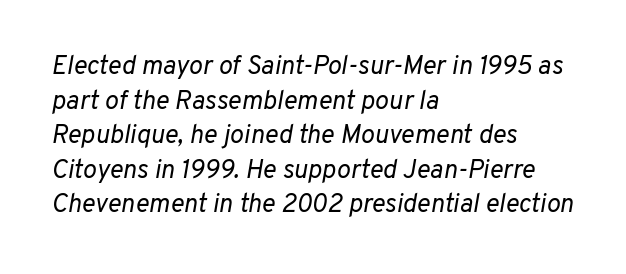
Q: Is the text bold? A: No.
Q: Is the text italic (slanted)? A: Yes, it leans right by about 10 degrees.
Q: Is the text underlined? A: No.
Q: How is the paragraph aligned? A: Left-aligned.
Q: Is the spacing between letters normal or unusually wide? A: Normal.
Q: Is the spacing between lines tight, normal or loose? A: Normal.
